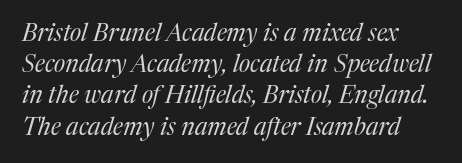
The image shows 24 px text type, italic (leaning right); set normal line spacing (1.3x), normal letter spacing, not underlined.
